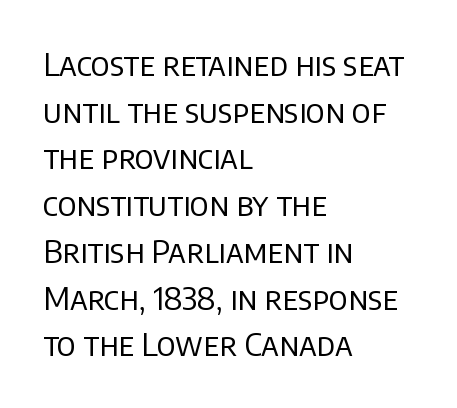
Q: Is the text bold? A: No.
Q: Is the text italic (slanted)? A: No, it is upright.
Q: Is the typeface a serif or a sans-serif typeface? A: Sans-serif.
Q: Is the text underlined? A: No.
Q: How is the paragraph aligned? A: Left-aligned.
Q: Is the spacing between letters normal or unusually wide? A: Normal.
Q: Is the spacing between lines tight, normal or loose? A: Normal.
Q: Width (condensed, normal, or wide)? A: Normal.
Q: Stroke contrast? A: Low.
Q: x-height? A: Large.
Q: Monospaced? A: No.
